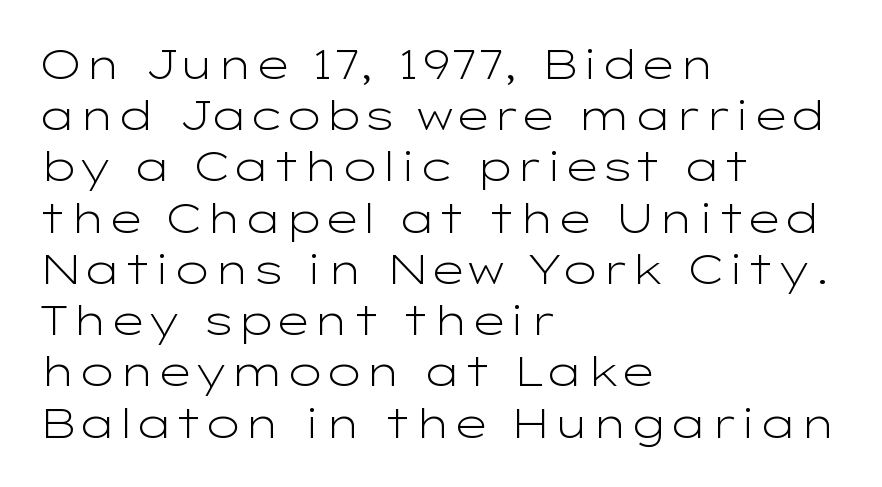
Q: Is the text bold? A: No.
Q: Is the text italic (slanted)? A: No, it is upright.
Q: Is the typeface a serif or a sans-serif typeface? A: Sans-serif.
Q: Is the text underlined? A: No.
Q: How is the paragraph aligned? A: Left-aligned.
Q: Is the spacing between letters normal or unusually wide? A: Normal.
Q: Is the spacing between lines tight, normal or loose? A: Normal.
Q: Width (condensed, normal, or wide)? A: Wide.
Q: Stroke contrast? A: Low.
Q: x-height? A: Medium.
Q: Monospaced? A: No.
